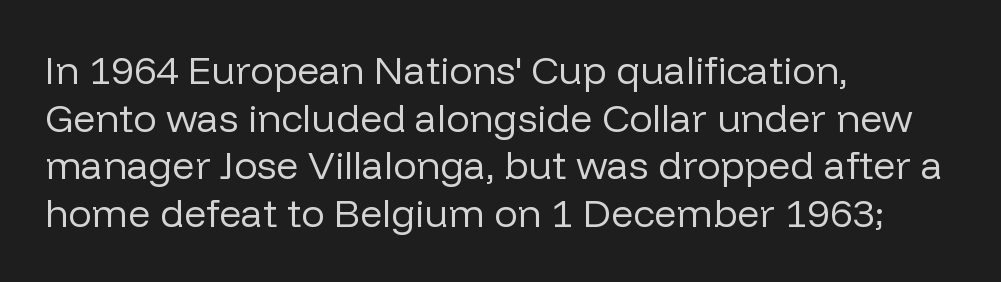
Which margin do the lines hug? The left one — the right edge is uneven. Characters remain perfectly vertical along every line. In terms of letterspacing, this is plain default setting. Think standard paragraph weight, or any step lighter than that. Type without underlining.
